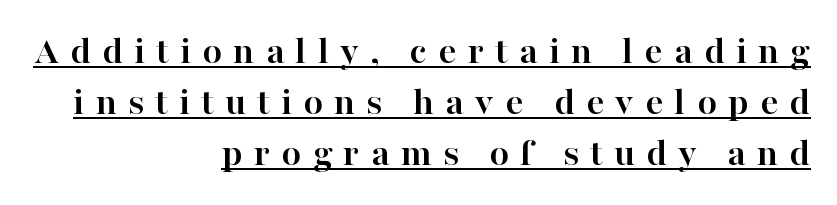
The image shows 40 px semibold serif type, upright; set right-aligned, normal line spacing (1.27x), unusually wide letter spacing (+0.28 em), underlined; high stroke contrast and a medium x-height.
